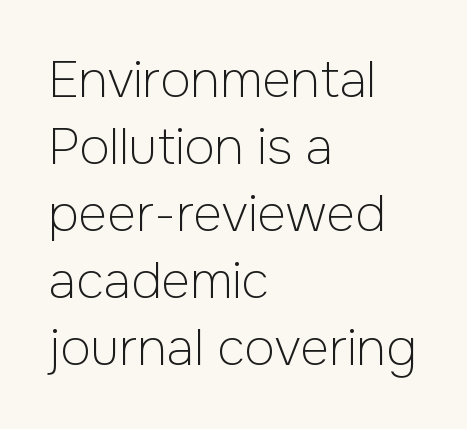
Q: Is the text bold? A: No.
Q: Is the text italic (slanted)? A: No, it is upright.
Q: Is the typeface a serif or a sans-serif typeface? A: Sans-serif.
Q: Is the text underlined? A: No.
Q: How is the paragraph aligned? A: Left-aligned.
Q: Is the spacing between letters normal or unusually wide? A: Normal.
Q: Is the spacing between lines tight, normal or loose? A: Normal.
Q: Width (condensed, normal, or wide)? A: Normal.
Q: Stroke contrast? A: Low.
Q: x-height? A: Medium.
Q: Monospaced? A: No.
